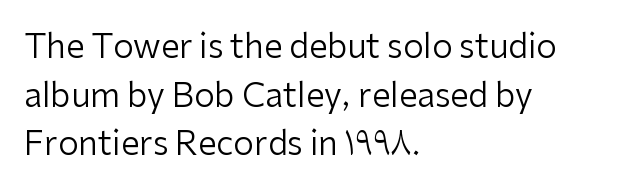
You can tell it's not italic because the verticals are truly vertical. On a weight scale, this lands at 450 or below. This rendering leaves character spacing at its baseline value. The letters advance in unequal steps, a hallmark of proportional type. Does the leading feel generous? No, just average.
